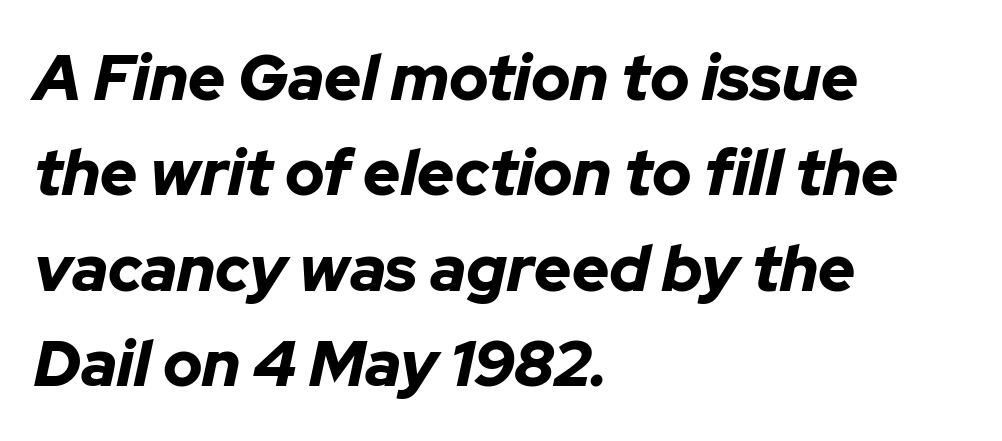
{"italic": "yes", "lean": "right", "slant_degrees": 12, "bold": "yes", "weight": "bold", "width": "normal", "stroke_contrast": "low", "x_height": "medium", "monospaced": "no", "underline": "no", "align": "left", "line_spacing": "normal", "line_spacing_ratio": 1.49, "letter_spacing": "normal", "letter_spacing_em": 0.0, "glyph_px": 64}
